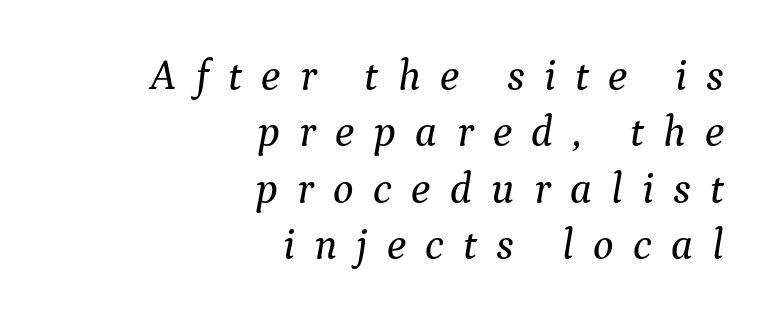
In terms of leading, this rendering sits right in the middle. There's an unmistakable incline to the writing here. Casual observation: everything's shoved over to the right. This rendering features lettering with no underline. This sample uses expanded letter spacing, leaving extra air between glyphs. I'd call this a serif setting — the letters wear small feet.
